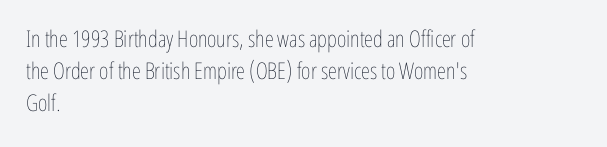
The image shows 23 px text type, upright; set left-aligned, normal line spacing (1.39x), normal letter spacing, not underlined.
